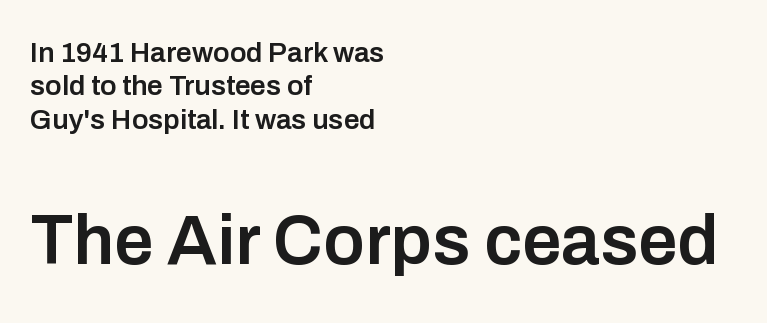
The image shows 70 px semibold sans-serif type, upright; set left-aligned, line spacing 1.19x, normal letter spacing, not underlined; the second (bottom) block is 2.5x larger; low stroke contrast and a medium x-height.
